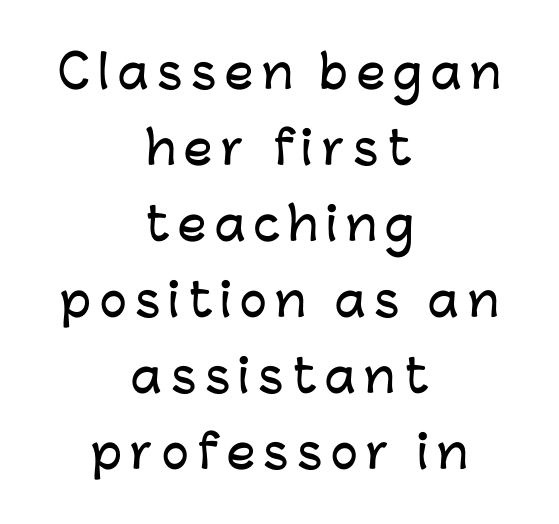
Typeset on center — no edge is straight. Grotesque or geometric, the face here clearly has no serifs. Think of a printed novel: that variable character pitch is what you see here. Has an underline been added? It has not.
